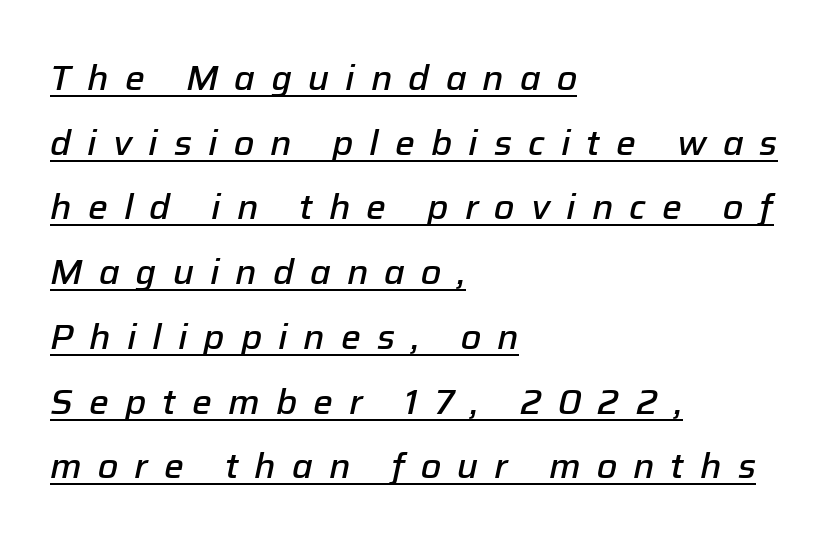
{"italic": "yes", "lean": "right", "slant_degrees": 12, "bold": "semi", "weight": "semibold", "width": "normal", "stroke_contrast": "low", "x_height": "medium", "monospaced": "no", "underline": "yes", "align": "left", "line_spacing_ratio": 1.85, "letter_spacing": "wide", "letter_spacing_em": 0.46, "glyph_px": 35}
